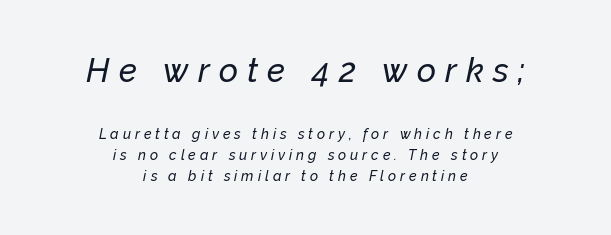
Tracking value appears strongly positive — letters spread wide. Neither beginnings nor endings align; midpoints do. The letters advance in unequal steps, a hallmark of proportional type. This sample uses an oblique cut, with every glyph tilted off the vertical. Summary of vertical rhythm: regular, with standard interline spacing.
